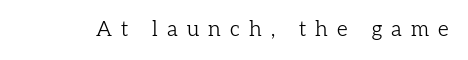
The image shows 21 px text type, upright; set unusually wide letter spacing (+0.44 em), not underlined.
